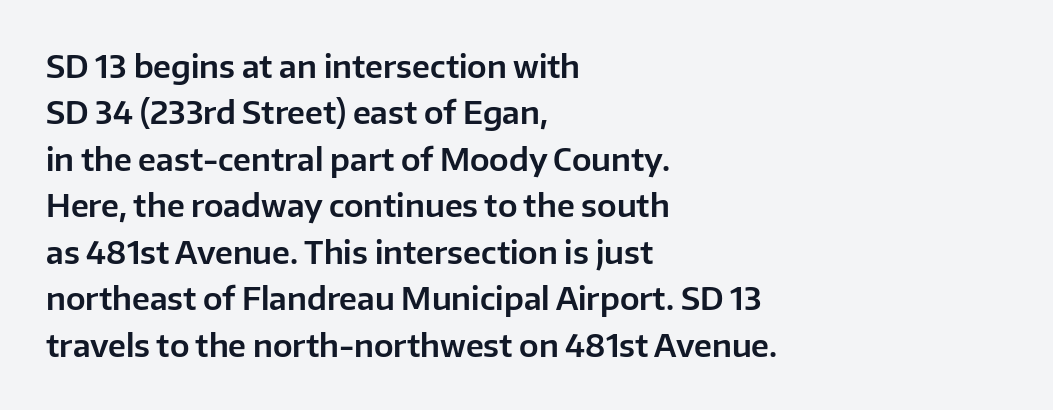
Q: Is the text italic (slanted)? A: No, it is upright.
Q: Is the typeface a serif or a sans-serif typeface? A: Sans-serif.
Q: Is the text underlined? A: No.
Q: How is the paragraph aligned? A: Left-aligned.
Q: Is the spacing between letters normal or unusually wide? A: Normal.
Q: Is the spacing between lines tight, normal or loose? A: Normal.
Q: Width (condensed, normal, or wide)? A: Normal.
Q: Stroke contrast? A: Low.
Q: x-height? A: Medium.
Q: Monospaced? A: No.
